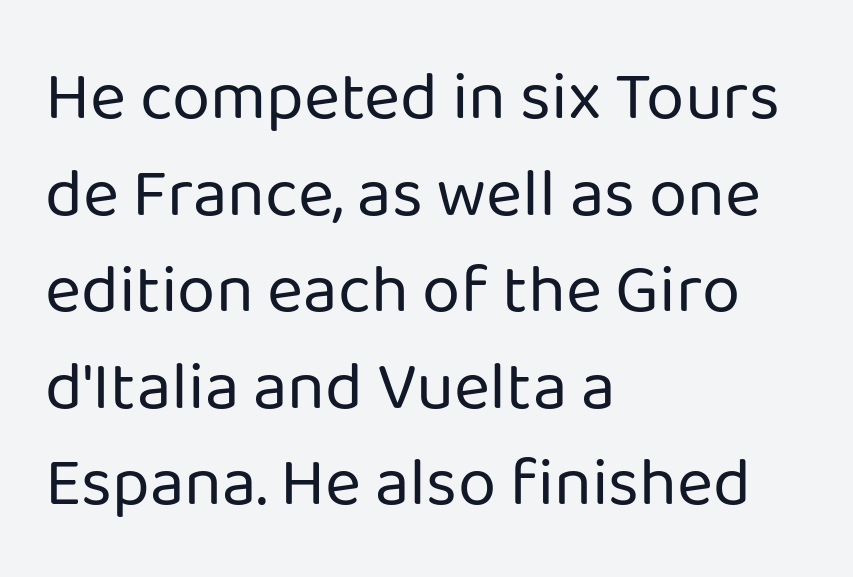
The image shows 69 px regular-weight sans-serif type, upright; set left-aligned, normal line spacing (1.4x), normal letter spacing, not underlined; low stroke contrast and a medium x-height.
